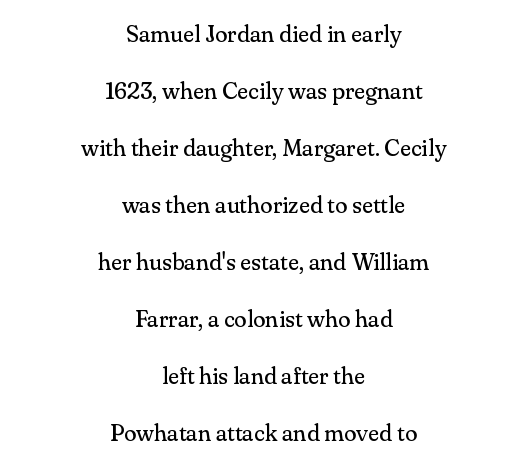
These lines were composed using upright roman letters. No word sits above an underline. The whitespace from short lines is split evenly between both sides. Tracking here is standard; glyphs follow each other at the usual distance.
